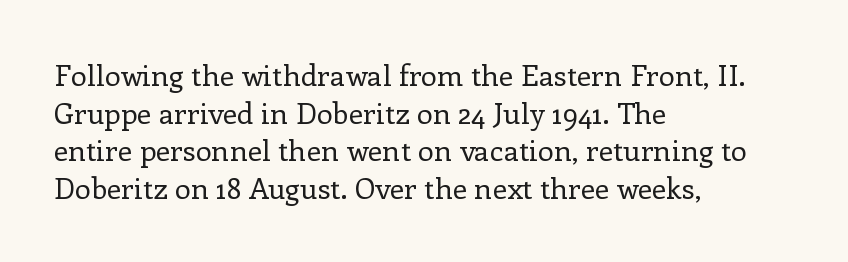
Q: Is the text bold? A: No.
Q: Is the text italic (slanted)? A: No, it is upright.
Q: Is the typeface a serif or a sans-serif typeface? A: Serif.
Q: Is the text underlined? A: No.
Q: How is the paragraph aligned? A: Left-aligned.
Q: Is the spacing between letters normal or unusually wide? A: Normal.
Q: Is the spacing between lines tight, normal or loose? A: Normal.
Q: Width (condensed, normal, or wide)? A: Normal.
Q: Stroke contrast? A: Low.
Q: x-height? A: Medium.
Q: Monospaced? A: No.
